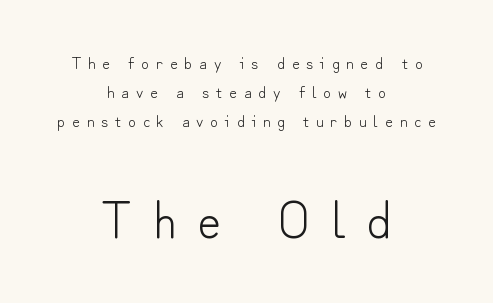
Q: Is the text bold? A: No.
Q: Is the text italic (slanted)? A: No, it is upright.
Q: Is the typeface a serif or a sans-serif typeface? A: Sans-serif.
Q: Is the text underlined? A: No.
Q: How is the paragraph aligned? A: Centered.
Q: Is the spacing between letters normal or unusually wide? A: Unusually wide.
Q: Is the spacing between lines tight, normal or loose? A: Normal.
Q: Which block of text is set in a larger size, the first (top) or the second (bottom)? A: The second (bottom) one.
Q: Width (condensed, normal, or wide)? A: Normal.
Q: Stroke contrast? A: Low.
Q: x-height? A: Small.
Q: Monospaced? A: No.
